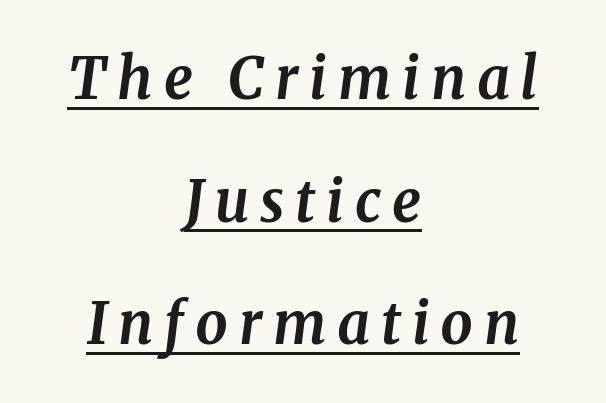
Q: Is the text bold? A: Yes.
Q: Is the text italic (slanted)? A: Yes, it leans right by about 8 degrees.
Q: Is the typeface a serif or a sans-serif typeface? A: Serif.
Q: Is the text underlined? A: Yes.
Q: How is the paragraph aligned? A: Centered.
Q: Is the spacing between lines tight, normal or loose? A: Loose.
Q: Width (condensed, normal, or wide)? A: Normal.
Q: Stroke contrast? A: Medium.
Q: x-height? A: Medium.
Q: Monospaced? A: No.
